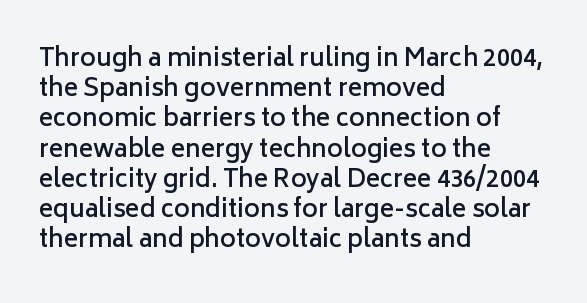
Q: Is the text bold? A: Semi-bold.
Q: Is the text italic (slanted)? A: No, it is upright.
Q: Is the text underlined? A: No.
Q: How is the paragraph aligned? A: Left-aligned.
Q: Is the spacing between letters normal or unusually wide? A: Normal.
Q: Is the spacing between lines tight, normal or loose? A: Normal.
